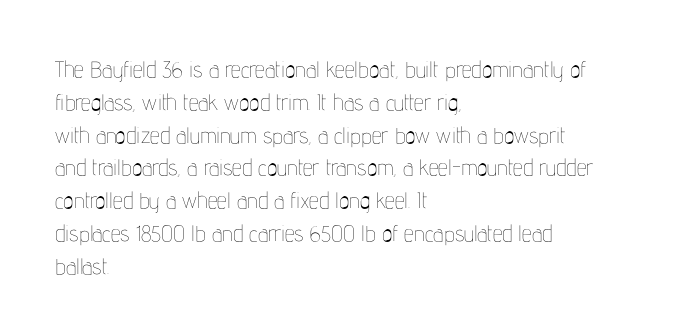
{"italic": "no", "bold": "no", "underline": "no", "align": "left", "line_spacing": "normal", "line_spacing_ratio": 1.49, "letter_spacing": "normal", "letter_spacing_em": 0.0, "glyph_px": 22}
